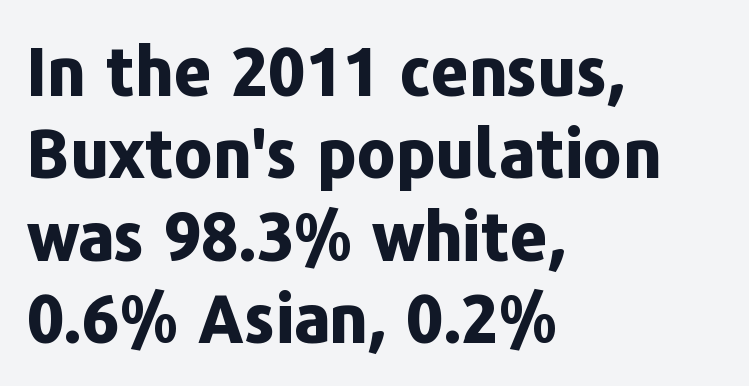
Q: Is the text bold? A: Yes.
Q: Is the text italic (slanted)? A: No, it is upright.
Q: Is the typeface a serif or a sans-serif typeface? A: Sans-serif.
Q: Is the text underlined? A: No.
Q: How is the paragraph aligned? A: Left-aligned.
Q: Is the spacing between letters normal or unusually wide? A: Normal.
Q: Is the spacing between lines tight, normal or loose? A: Normal.
Q: Width (condensed, normal, or wide)? A: Normal.
Q: Stroke contrast? A: Low.
Q: x-height? A: Medium.
Q: Monospaced? A: No.
